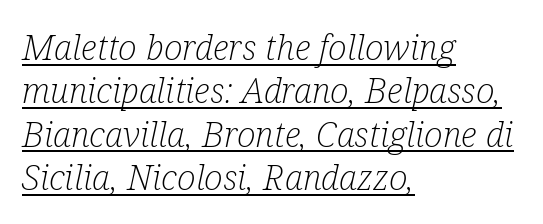
Q: Is the text bold? A: No.
Q: Is the text italic (slanted)? A: Yes, it leans right by about 12 degrees.
Q: Is the typeface a serif or a sans-serif typeface? A: Serif.
Q: Is the text underlined? A: Yes.
Q: How is the paragraph aligned? A: Left-aligned.
Q: Is the spacing between letters normal or unusually wide? A: Normal.
Q: Width (condensed, normal, or wide)? A: Condensed.
Q: Stroke contrast? A: Low.
Q: x-height? A: Medium.
Q: Monospaced? A: No.
